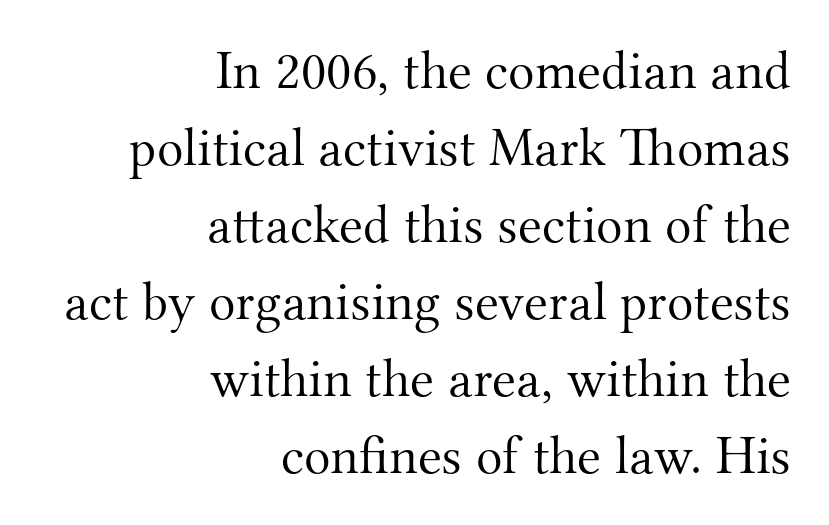
{"serif": "yes", "italic": "no", "bold": "no", "weight": "light", "width": "normal", "stroke_contrast": "medium", "x_height": "small", "monospaced": "no", "underline": "no", "align": "right", "line_spacing": "normal", "line_spacing_ratio": 1.4, "letter_spacing": "normal", "letter_spacing_em": 0.0, "glyph_px": 55}
